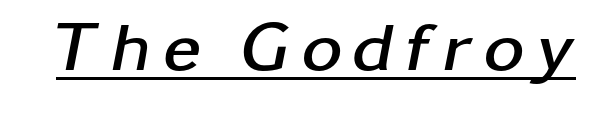
{"italic": "yes", "lean": "right", "slant_degrees": 11, "bold": "yes", "weight": "semibold", "width": "wide", "stroke_contrast": "low", "x_height": "medium", "monospaced": "no", "underline": "yes", "glyph_px": 70}
